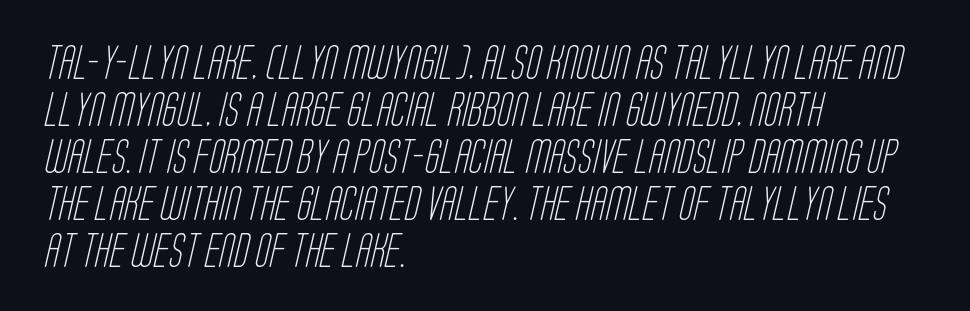
Stems here are at most as thick as an everyday book face. Is this a fixed-width face? No — the glyphs have proportional, varying widths. Are there feet on the stems? There aren't — it's a sans. The zone under the glyphs is completely vacant.
